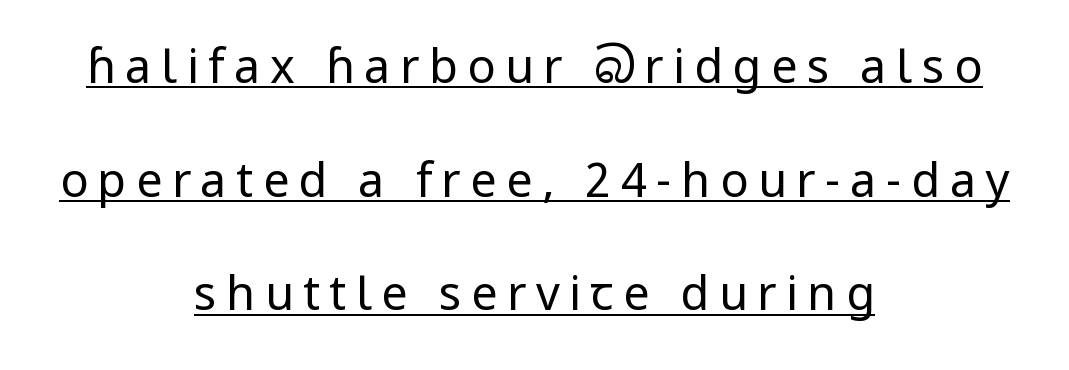
Leading: increased. Neither beginnings nor endings align; midpoints do. These lines are rendered in a variable-pitch font. Heaviness? Minimal to ordinary, like unemphasized prose.
